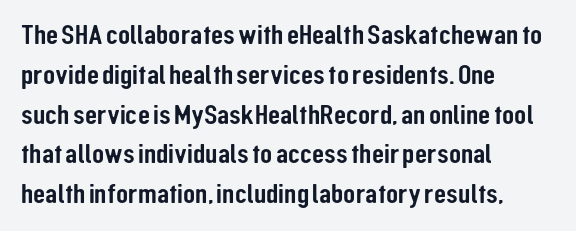
Q: Is the text italic (slanted)? A: No, it is upright.
Q: Is the typeface a serif or a sans-serif typeface? A: Sans-serif.
Q: Is the text underlined? A: No.
Q: How is the paragraph aligned? A: Left-aligned.
Q: Is the spacing between letters normal or unusually wide? A: Normal.
Q: Is the spacing between lines tight, normal or loose? A: Normal.
Q: Width (condensed, normal, or wide)? A: Condensed.
Q: Stroke contrast? A: Low.
Q: x-height? A: Medium.
Q: Monospaced? A: No.
